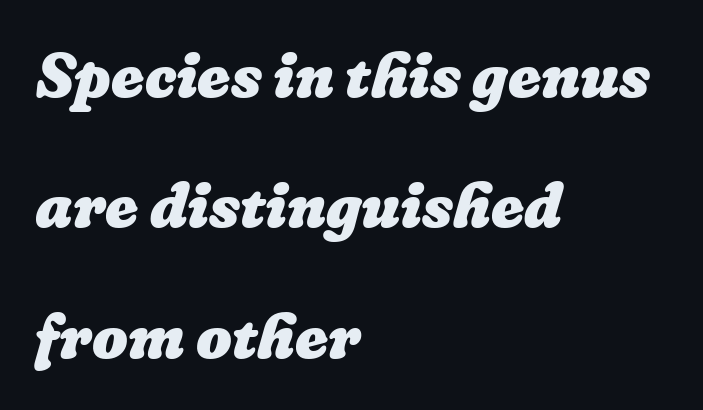
The image shows 63 px heavy type; set left-aligned, loose line spacing (2.07x), normal letter spacing, not underlined; low stroke contrast and a medium x-height.
